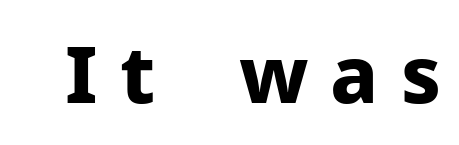
The image shows 79 px bold sans-serif type, upright; set unusually wide letter spacing (+0.28 em), not underlined; low stroke contrast and a medium x-height.
